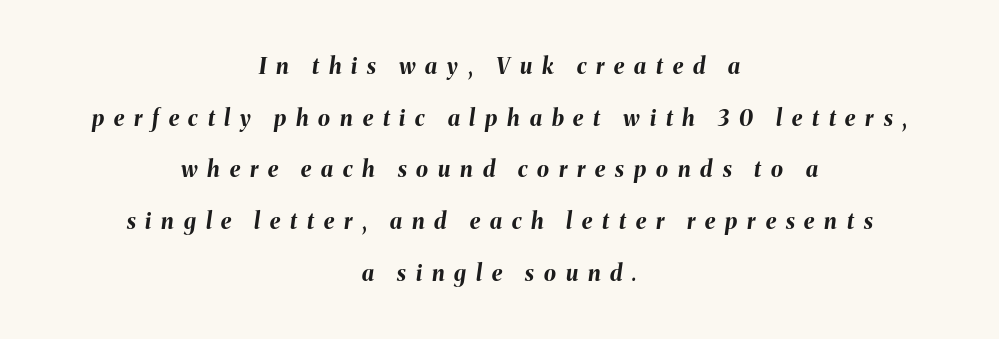
{"italic": "yes", "lean": "right", "slant_degrees": 8, "bold": "yes", "underline": "no", "align": "center", "line_spacing": "loose", "line_spacing_ratio": 2.35, "letter_spacing": "wide", "letter_spacing_em": 0.45, "glyph_px": 22}
